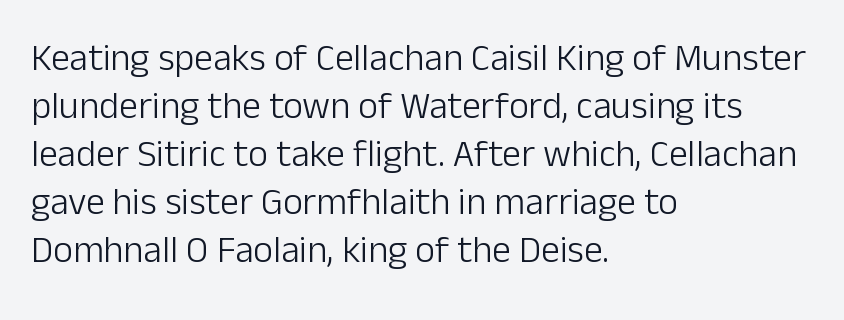
The image shows 38 px light sans-serif type, upright; set left-aligned, normal line spacing (1.26x), normal letter spacing, not underlined; low stroke contrast and a medium x-height.
